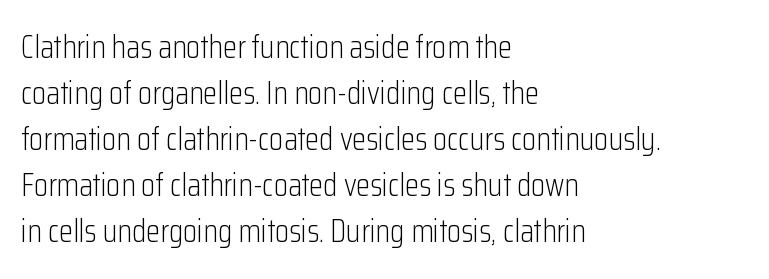
The image shows 32 px light, condensed sans-serif type, upright; set left-aligned, normal line spacing (1.44x), normal letter spacing, not underlined; low stroke contrast and a medium x-height.
